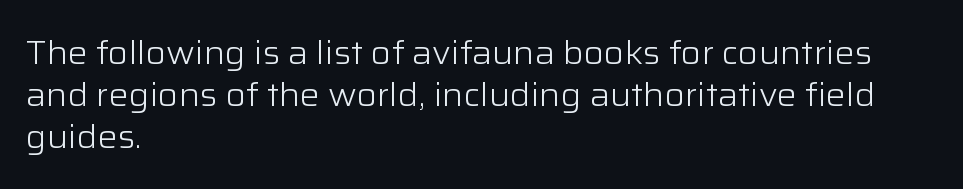
Type style note: lacks serifs. Evenly set lines give the paragraph a standard silhouette. The string is rendered with underlining switched off. Does extra space separate the letters? No, they use regular spacing. In CSS terms this would be text-align: left. Ascenders rise straight up at ninety degrees.
